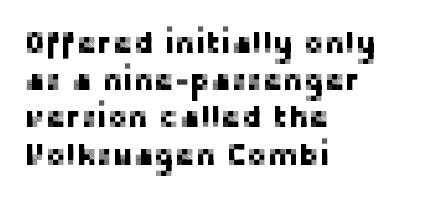
{"serif": "no", "italic": "no", "width": "normal", "stroke_contrast": "low", "x_height": "medium", "monospaced": "no", "underline": "no", "align": "left", "line_spacing_ratio": 1.2, "letter_spacing": "normal", "letter_spacing_em": 0.0, "glyph_px": 31}
